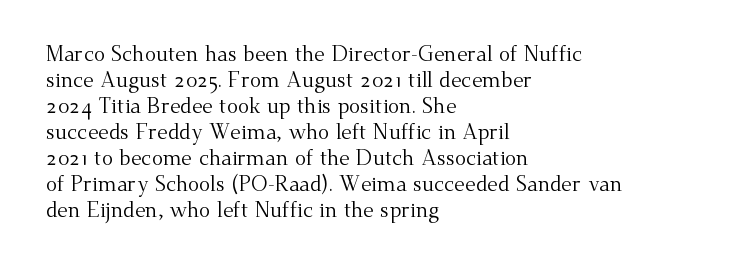
The image shows 21 px text type, upright; set left-aligned, line spacing 1.24x, normal letter spacing, not underlined.
